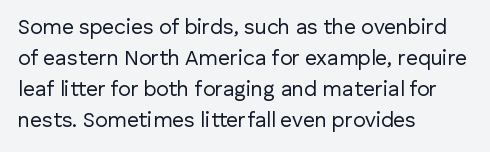
The image shows 21 px text type, upright; set left-aligned, normal line spacing (1.48x), normal letter spacing, not underlined.
